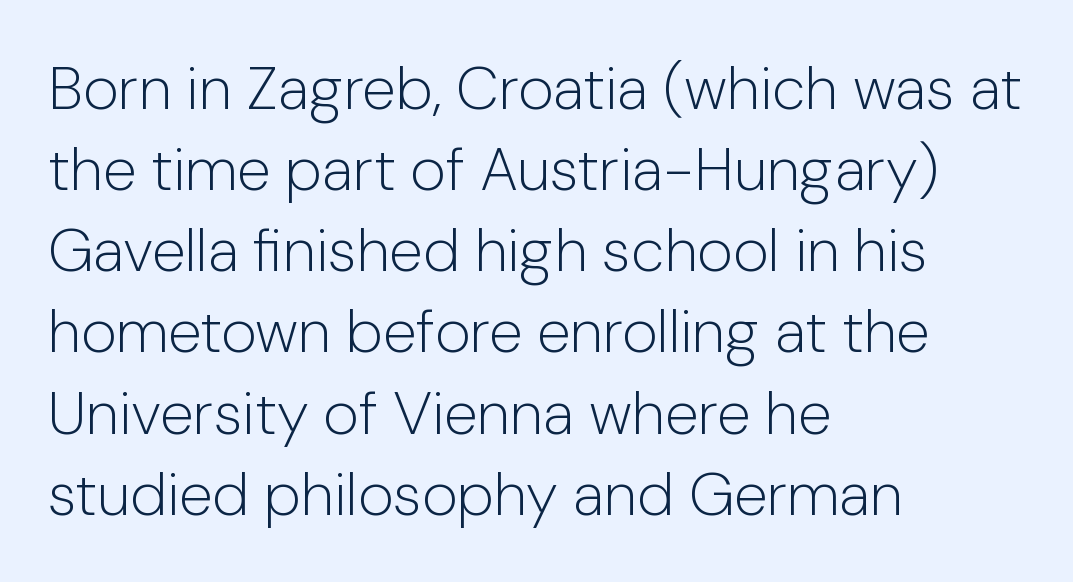
Words float on clear page, feet unadorned. Baseline-to-baseline distance is the conventional proportion of letter height. Is this a fixed-width face? No — the glyphs have proportional, varying widths. Posture: straight, roman, zero tilt.
